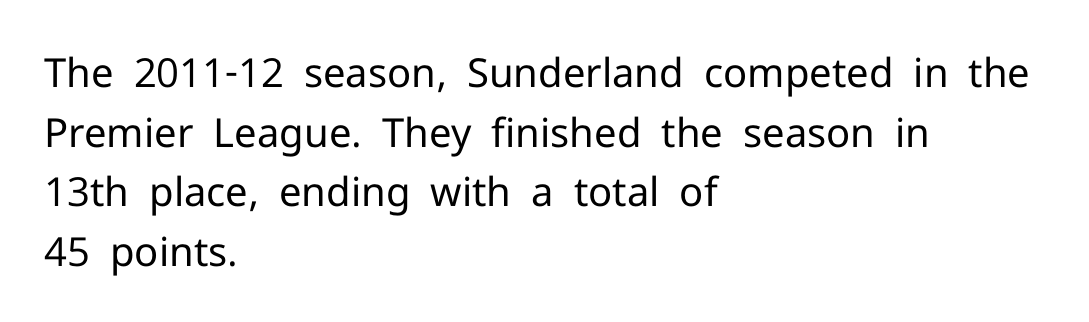
Q: Is the text bold? A: No.
Q: Is the text italic (slanted)? A: No, it is upright.
Q: Is the typeface a serif or a sans-serif typeface? A: Sans-serif.
Q: Is the text underlined? A: No.
Q: How is the paragraph aligned? A: Left-aligned.
Q: Is the spacing between letters normal or unusually wide? A: Normal.
Q: Is the spacing between lines tight, normal or loose? A: Normal.
Q: Width (condensed, normal, or wide)? A: Normal.
Q: Stroke contrast? A: Low.
Q: x-height? A: Medium.
Q: Monospaced? A: No.
